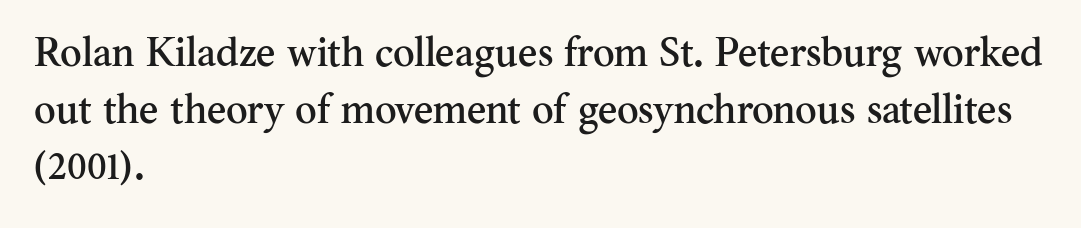
Q: Is the text italic (slanted)? A: No, it is upright.
Q: Is the typeface a serif or a sans-serif typeface? A: Serif.
Q: Is the text underlined? A: No.
Q: How is the paragraph aligned? A: Left-aligned.
Q: Is the spacing between letters normal or unusually wide? A: Normal.
Q: Is the spacing between lines tight, normal or loose? A: Normal.
Q: Width (condensed, normal, or wide)? A: Normal.
Q: Stroke contrast? A: Medium.
Q: x-height? A: Small.
Q: Monospaced? A: No.
